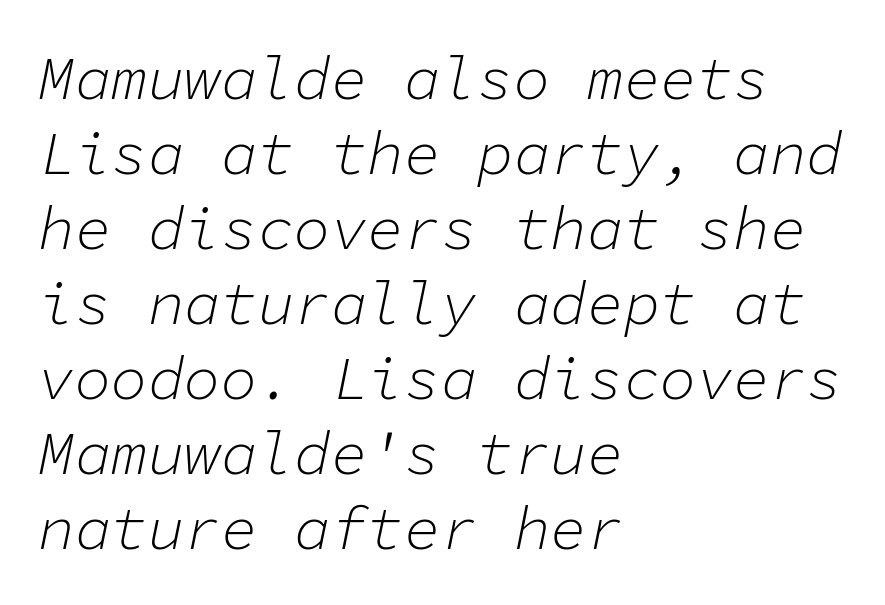
Q: Is the text bold? A: No.
Q: Is the text italic (slanted)? A: Yes, it leans right by about 11 degrees.
Q: Is the text underlined? A: No.
Q: How is the paragraph aligned? A: Left-aligned.
Q: Is the spacing between letters normal or unusually wide? A: Normal.
Q: Width (condensed, normal, or wide)? A: Normal.
Q: Stroke contrast? A: Low.
Q: x-height? A: Medium.
Q: Monospaced? A: Yes.
